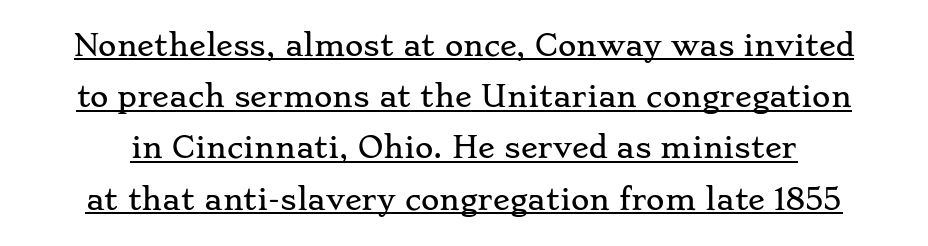
Q: Is the text italic (slanted)? A: No, it is upright.
Q: Is the typeface a serif or a sans-serif typeface? A: Serif.
Q: Is the text underlined? A: Yes.
Q: Is the spacing between letters normal or unusually wide? A: Normal.
Q: Width (condensed, normal, or wide)? A: Wide.
Q: Stroke contrast? A: Low.
Q: x-height? A: Small.
Q: Monospaced? A: No.
